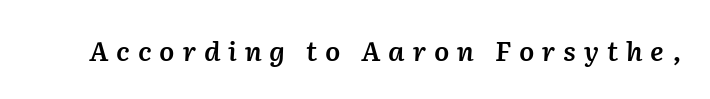
Q: Is the text bold? A: Semi-bold.
Q: Is the text italic (slanted)? A: Yes, it leans right by about 2 degrees.
Q: Is the text underlined? A: No.
Q: Is the spacing between letters normal or unusually wide? A: Unusually wide.
